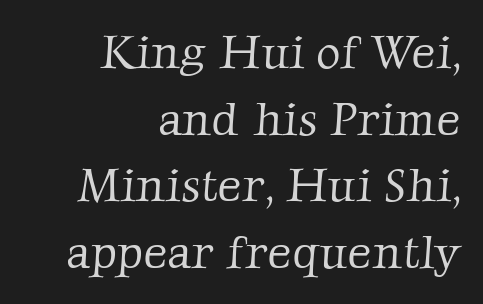
Q: Is the text bold? A: No.
Q: Is the typeface a serif or a sans-serif typeface? A: Serif.
Q: Is the text underlined? A: No.
Q: How is the paragraph aligned? A: Right-aligned.
Q: Is the spacing between letters normal or unusually wide? A: Normal.
Q: Is the spacing between lines tight, normal or loose? A: Normal.
Q: Width (condensed, normal, or wide)? A: Normal.
Q: Stroke contrast? A: Low.
Q: x-height? A: Medium.
Q: Monospaced? A: No.
